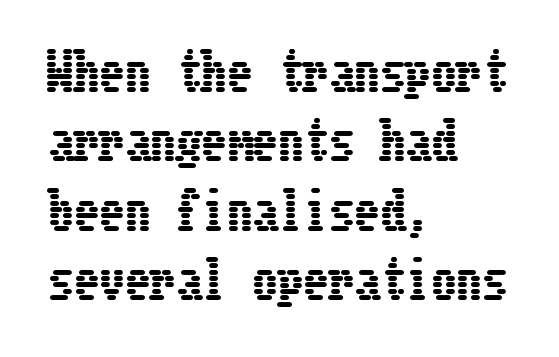
{"italic": "no", "width": "condensed", "stroke_contrast": "low", "x_height": "medium", "underline": "no", "align": "left", "line_spacing": "normal", "line_spacing_ratio": 1.36, "letter_spacing": "normal", "letter_spacing_em": 0.0, "glyph_px": 51}
